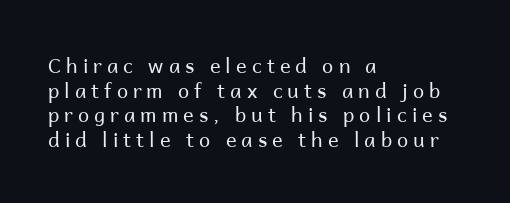
The image shows 20 px text type, upright; set left-aligned, line spacing 1.23x, unusually wide letter spacing (+0.25 em), not underlined.
